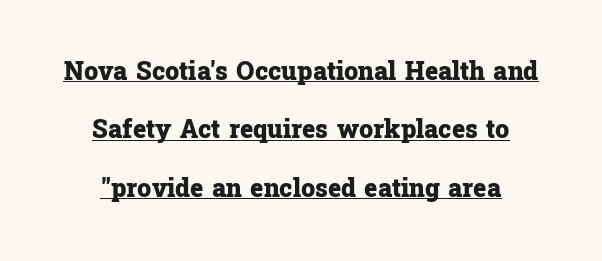
The image shows 25 px bold type, upright; set centered, loose line spacing (2.34x), normal letter spacing, underlined.
